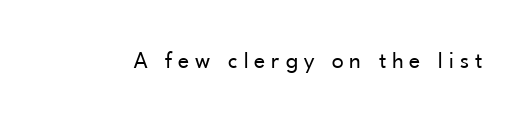
The image shows 24 px text type, upright; set unusually wide letter spacing (+0.25 em), not underlined.
